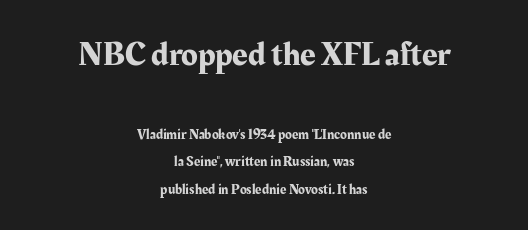
The image shows 34 px serif type, upright; set centered, loose line spacing (1.98x), normal letter spacing, not underlined; the first (top) block is 2.43x larger; medium stroke contrast and a medium x-height.
